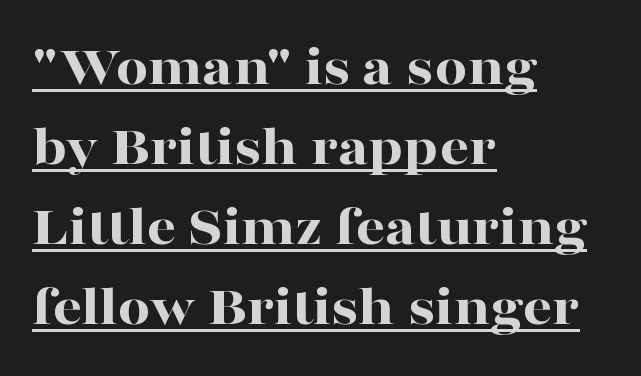
The image shows 58 px bold, wide serif type, upright; set left-aligned, normal line spacing (1.38x), normal letter spacing, underlined; high stroke contrast and a medium x-height.
